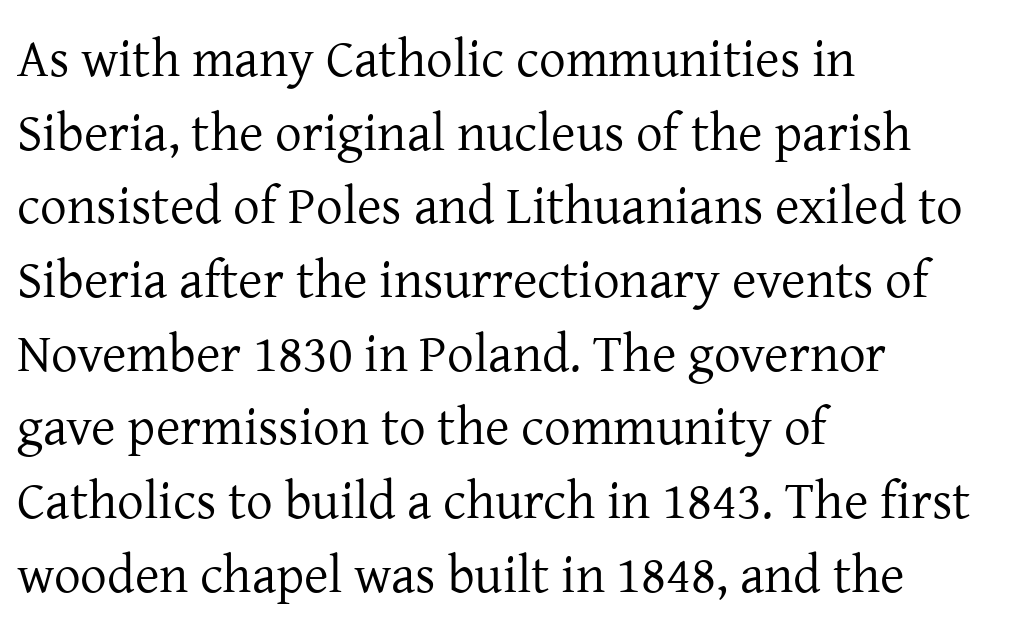
Think of a printed novel: that variable character pitch is what you see here. Does extra space separate the letters? No, they use regular spacing. Counters stay open thanks to moderate or lighter strokes. It's the straight-up-and-down kind of type. What kind of face is this? One with serifs.
